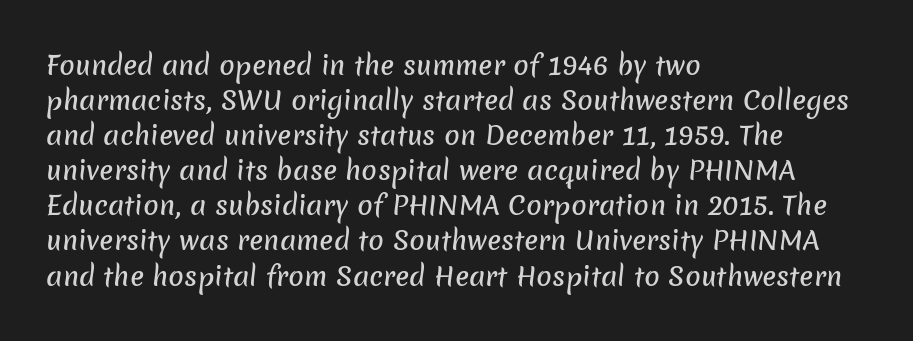
The image shows 26 px text type; set left-aligned, normal line spacing (1.35x), normal letter spacing, not underlined.
